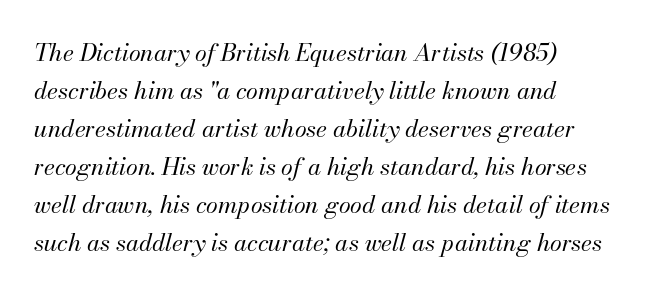
What stands out about the letter spacing? Nothing — it is the standard amount. Descenders are the only things crossing below the line. The line-height multiplier appears to be the usual default. A typesetter would mark this as italic.
